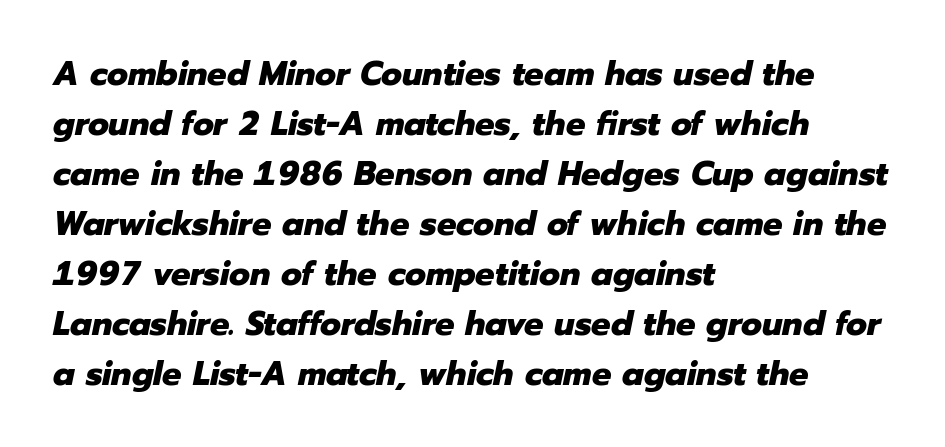
Designer's note — italics engaged. In CSS terms this would be text-align: left. Beneath every word, the page is bare. This sample keeps an unexceptional amount of space between lines. Each glyph is drawn with heavy, bold strokes. The gaps between neighbouring characters are ordinary and unremarkable.
